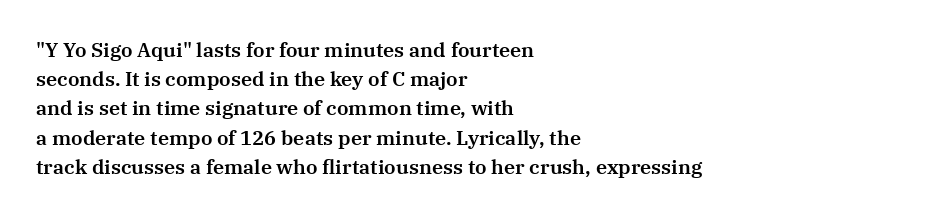
A bare baseline throughout the passage. Tracking value appears to be zero — textbook default spacing. The lettering holds an erect, upright posture throughout. The lines in this sample share a left origin and differ only in where they stop.
